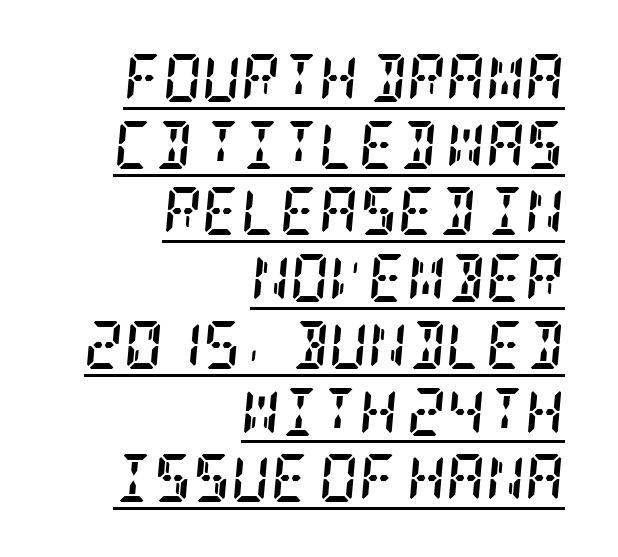
This rendering uses right alignment, leaving the left contour irregular. Each letter's strokes conclude with small projecting serifs. In terms of letterspacing, this is plain default setting. The letters are slanted; this is an italic face. Heavy, bold letterforms. A rule runs beneath these lines of type.
